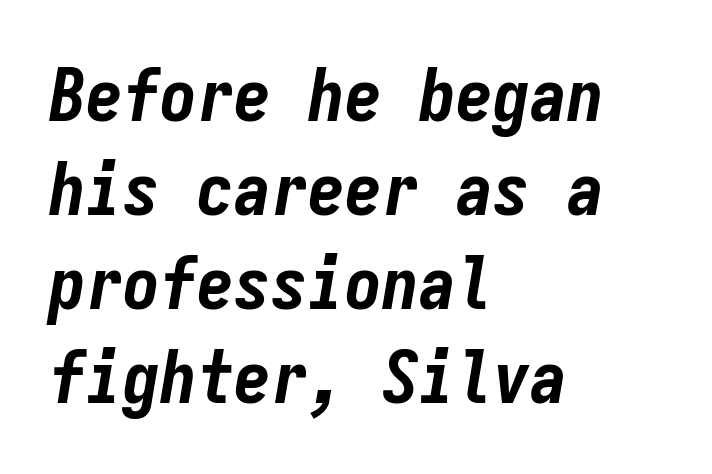
Tall strokes in this sample are angled rather than plumb. Check under the words: just untouched page. Whoever set this chose a conventional vertical rhythm. Looks like terminal output: every glyph gets an equal slot. This rendering leaves character spacing at its baseline value. Visually the block forms a straight wall on the left and a jagged coastline on the right.
